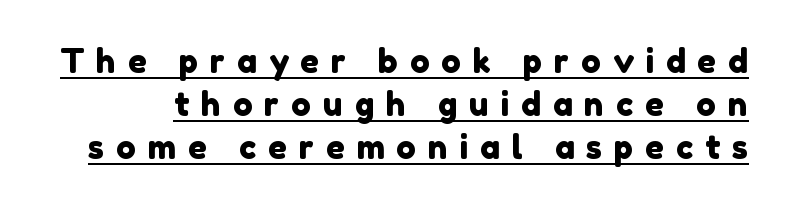
Is this a fixed-width face? No — the glyphs have proportional, varying widths. Students, observe: this is what conventionally led text looks like. Nope, no serifs anywhere on these letters. This sample uses expanded letter spacing, leaving extra air between glyphs. Somebody hit Ctrl+U on this one — the words are underlined.
